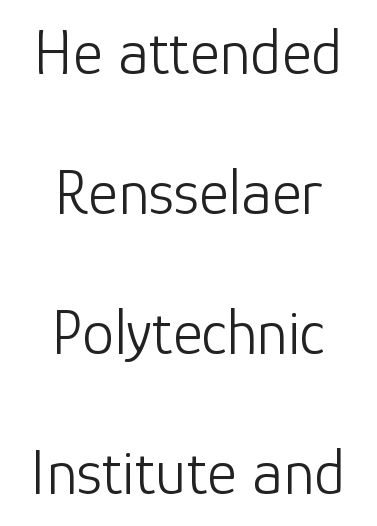
Q: Is the text bold? A: No.
Q: Is the text italic (slanted)? A: No, it is upright.
Q: Is the typeface a serif or a sans-serif typeface? A: Sans-serif.
Q: Is the text underlined? A: No.
Q: How is the paragraph aligned? A: Centered.
Q: Is the spacing between letters normal or unusually wide? A: Normal.
Q: Is the spacing between lines tight, normal or loose? A: Loose.
Q: Width (condensed, normal, or wide)? A: Normal.
Q: Stroke contrast? A: Low.
Q: x-height? A: Medium.
Q: Monospaced? A: No.
